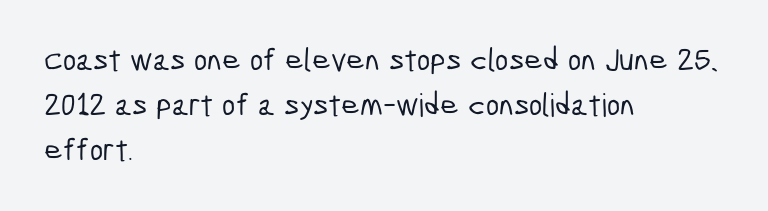
Vertical spacing — default. Words float on clear page, feet unadorned. Notice how the passage keeps a crisp vertical edge on the left only. The characters display no serif detailing; their extremities are plain.
